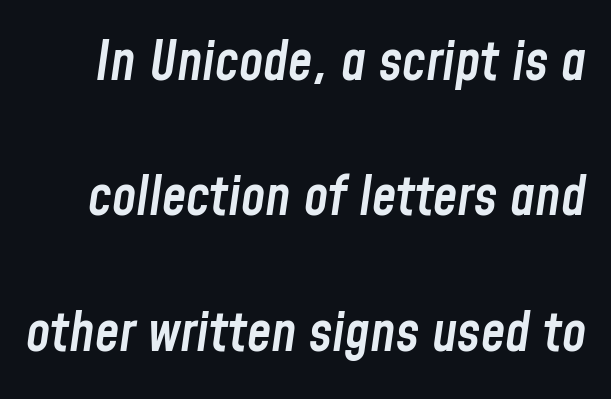
Default kerning and tracking; the words read as compact shapes. Leading: increased. Rendered with sloped, italic letterforms. Underlining? Definitely not there. The rendering uses natural spacing where letterforms have individual widths. In terms of weight, the rendering is demibold, just under bold.
